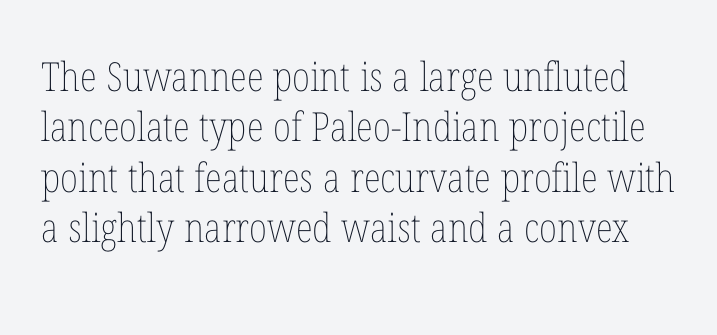
The rendering uses natural spacing where letterforms have individual widths. Each new line begins a customary step beneath the previous one. Only glyphs here, with clear space below each row. A roman cut, with each character standing at attention.
